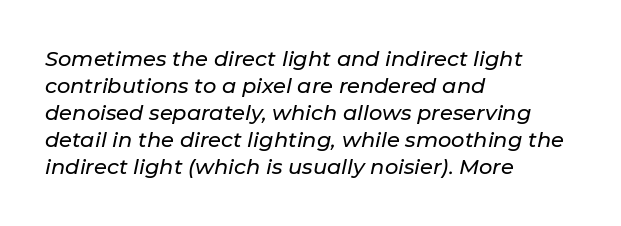
Q: Is the text italic (slanted)? A: Yes, it leans right by about 11 degrees.
Q: Is the text underlined? A: No.
Q: How is the paragraph aligned? A: Left-aligned.
Q: Is the spacing between letters normal or unusually wide? A: Normal.
Q: Is the spacing between lines tight, normal or loose? A: Normal.
